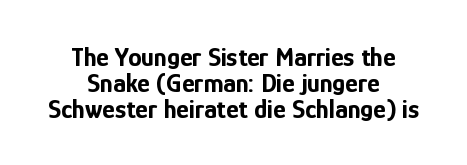
The image shows 27 px bold type, upright; set centered, tight line spacing (0.96x), normal letter spacing, not underlined.
